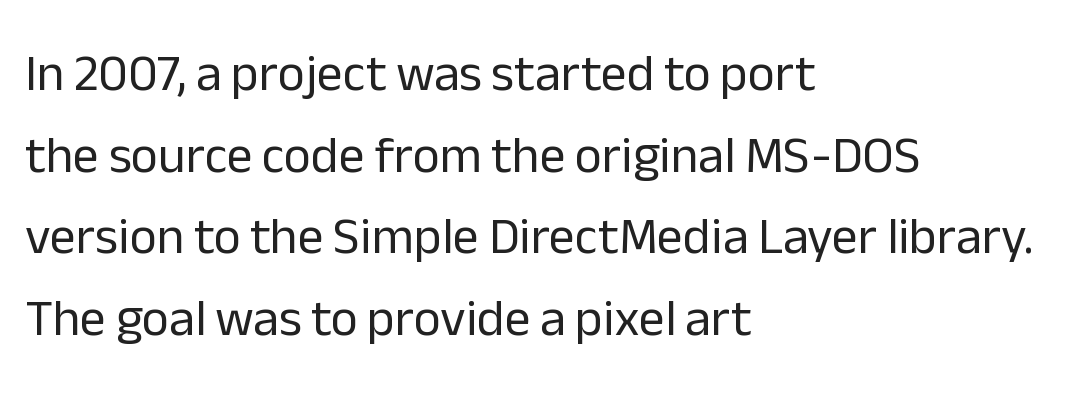
The image shows 52 px regular-weight sans-serif type, upright; set left-aligned, normal line spacing (1.57x), normal letter spacing, not underlined; low stroke contrast and a medium x-height.
